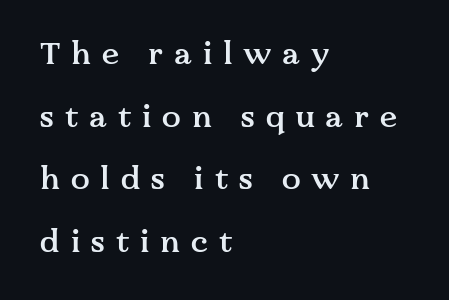
The image shows 31 px semibold serif type, upright; set left-aligned, loose line spacing (2.02x), unusually wide letter spacing (+0.35 em), not underlined; medium stroke contrast and a medium x-height.
